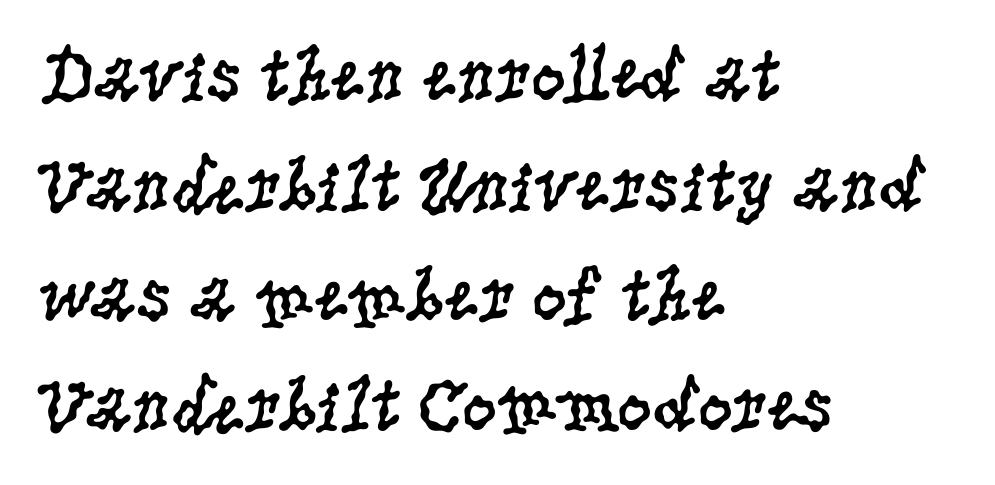
{"serif": "yes", "bold": "no", "weight": "regular", "width": "condensed", "stroke_contrast": "low", "x_height": "large", "monospaced": "no", "underline": "no", "align": "left", "line_spacing": "normal", "line_spacing_ratio": 1.43, "letter_spacing": "normal", "letter_spacing_em": 0.0, "glyph_px": 77}
